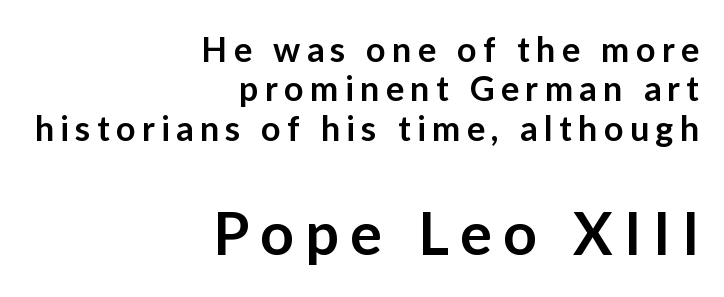
Q: Is the text bold? A: Semi-bold.
Q: Is the text italic (slanted)? A: No, it is upright.
Q: Is the typeface a serif or a sans-serif typeface? A: Sans-serif.
Q: Is the text underlined? A: No.
Q: How is the paragraph aligned? A: Right-aligned.
Q: Which block of text is set in a larger size, the first (top) or the second (bottom)? A: The second (bottom) one.
Q: Width (condensed, normal, or wide)? A: Normal.
Q: Stroke contrast? A: Low.
Q: x-height? A: Medium.
Q: Monospaced? A: No.
